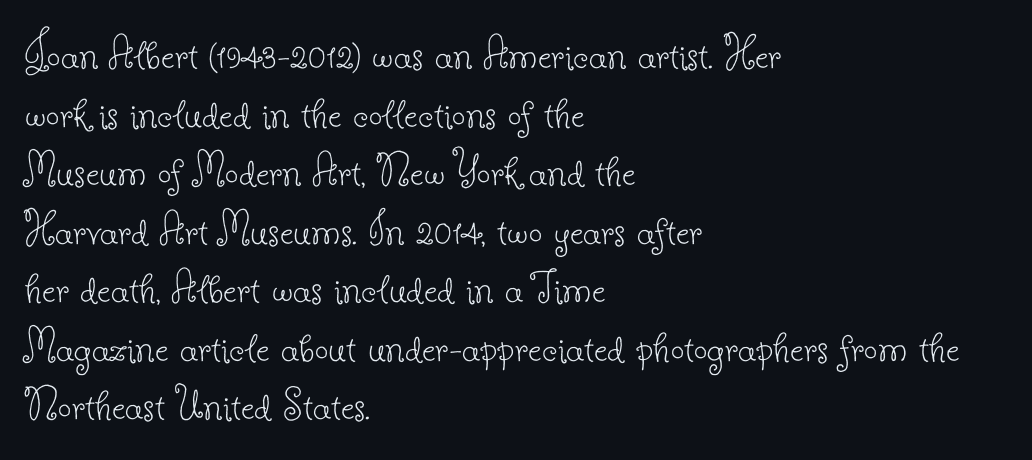
The image shows 48 px thin serif type, upright; set left-aligned, line spacing 1.22x, normal letter spacing, not underlined; low stroke contrast and a small x-height.
